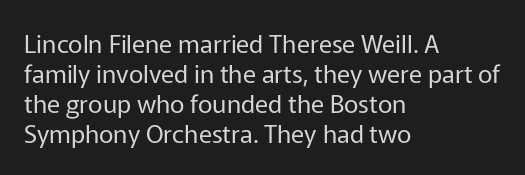
{"italic": "no", "bold": "no", "underline": "no", "align": "left", "line_spacing_ratio": 1.2, "letter_spacing": "normal", "letter_spacing_em": 0.0, "glyph_px": 25}
